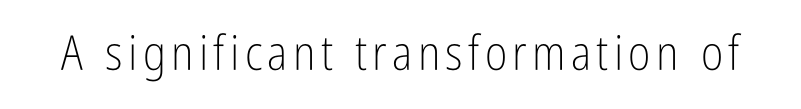
Q: Is the text bold? A: No.
Q: Is the text italic (slanted)? A: No, it is upright.
Q: Is the typeface a serif or a sans-serif typeface? A: Sans-serif.
Q: Is the text underlined? A: No.
Q: Width (condensed, normal, or wide)? A: Condensed.
Q: Stroke contrast? A: Low.
Q: x-height? A: Medium.
Q: Monospaced? A: No.
